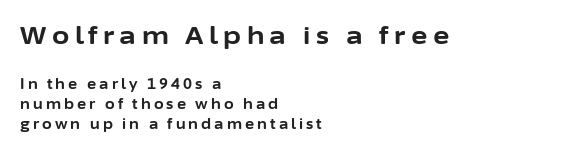
Q: Is the text bold? A: Yes.
Q: Is the text italic (slanted)? A: No, it is upright.
Q: Is the text underlined? A: No.
Q: How is the paragraph aligned? A: Left-aligned.
Q: Is the spacing between letters normal or unusually wide? A: Unusually wide.
Q: Is the spacing between lines tight, normal or loose? A: Normal.
Q: Which block of text is set in a larger size, the first (top) or the second (bottom)? A: The first (top) one.
